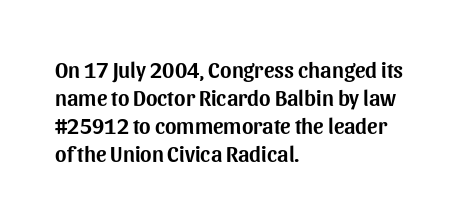
{"italic": "no", "underline": "no", "align": "left", "line_spacing": "normal", "line_spacing_ratio": 1.28, "letter_spacing": "normal", "letter_spacing_em": 0.0, "glyph_px": 22}
